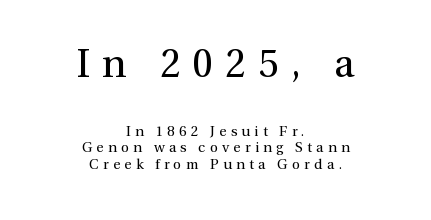
Q: Is the text bold? A: No.
Q: Is the text italic (slanted)? A: No, it is upright.
Q: Is the typeface a serif or a sans-serif typeface? A: Serif.
Q: Is the text underlined? A: No.
Q: How is the paragraph aligned? A: Centered.
Q: Is the spacing between letters normal or unusually wide? A: Unusually wide.
Q: Which block of text is set in a larger size, the first (top) or the second (bottom)? A: The first (top) one.
Q: Width (condensed, normal, or wide)? A: Normal.
Q: Stroke contrast? A: Medium.
Q: x-height? A: Medium.
Q: Monospaced? A: No.
